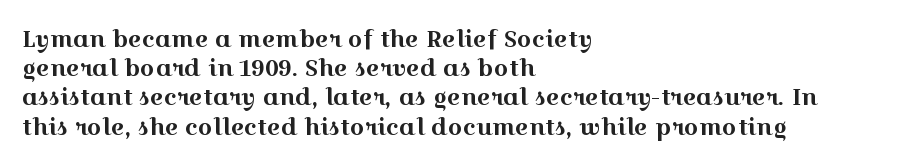
Interline gaps are of average width in this sample. Short note: letters normally spaced. Posture: vertical. The strip under each line holds only bare page. Which margin do the lines hug? The left one — the right edge is uneven.
